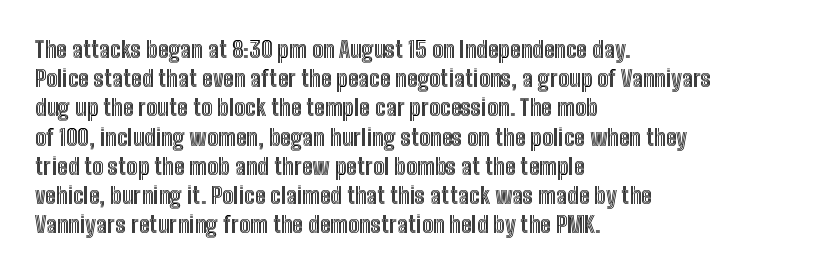
Interline gaps are of average width in this sample. Short note: letters normally spaced. Posture: vertical. The strip under each line holds only bare page. Which margin do the lines hug? The left one — the right edge is uneven.
